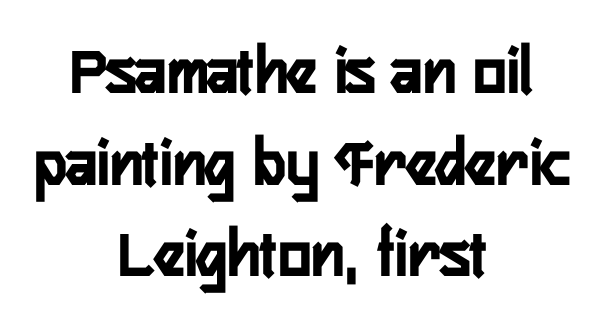
Q: Is the text italic (slanted)? A: No, it is upright.
Q: Is the typeface a serif or a sans-serif typeface? A: Sans-serif.
Q: Is the text underlined? A: No.
Q: How is the paragraph aligned? A: Centered.
Q: Is the spacing between letters normal or unusually wide? A: Normal.
Q: Is the spacing between lines tight, normal or loose? A: Normal.
Q: Width (condensed, normal, or wide)? A: Condensed.
Q: Stroke contrast? A: Low.
Q: x-height? A: Medium.
Q: Monospaced? A: No.
